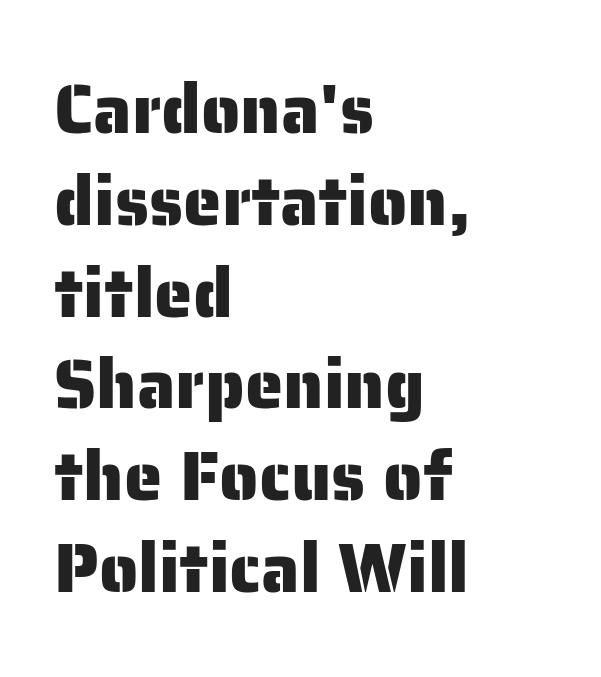
In terms of posture, this sample is upright. Each new line begins a customary step beneath the previous one. The rendering shows plain stroke endings on the letterforms — a sans-serif design. The letters advance in unequal steps, a hallmark of proportional type.
